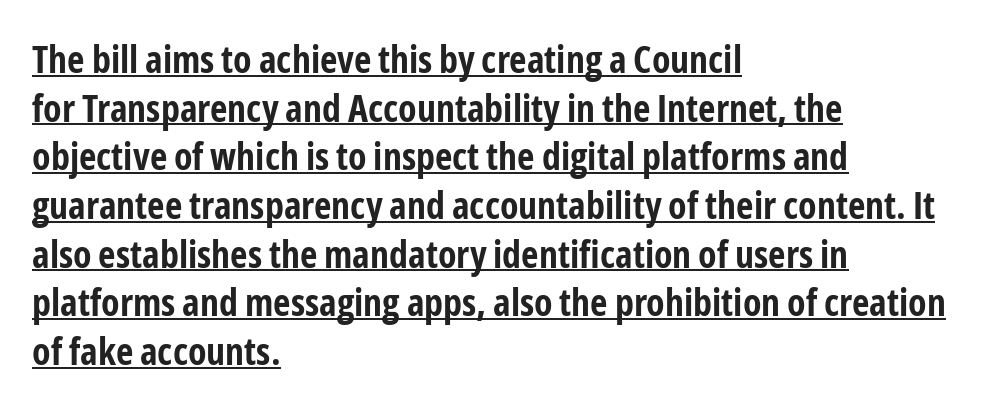
Q: Is the text bold? A: Yes.
Q: Is the text italic (slanted)? A: No, it is upright.
Q: Is the typeface a serif or a sans-serif typeface? A: Sans-serif.
Q: Is the text underlined? A: Yes.
Q: How is the paragraph aligned? A: Left-aligned.
Q: Is the spacing between letters normal or unusually wide? A: Normal.
Q: Is the spacing between lines tight, normal or loose? A: Normal.
Q: Width (condensed, normal, or wide)? A: Condensed.
Q: Stroke contrast? A: Low.
Q: x-height? A: Medium.
Q: Monospaced? A: No.
